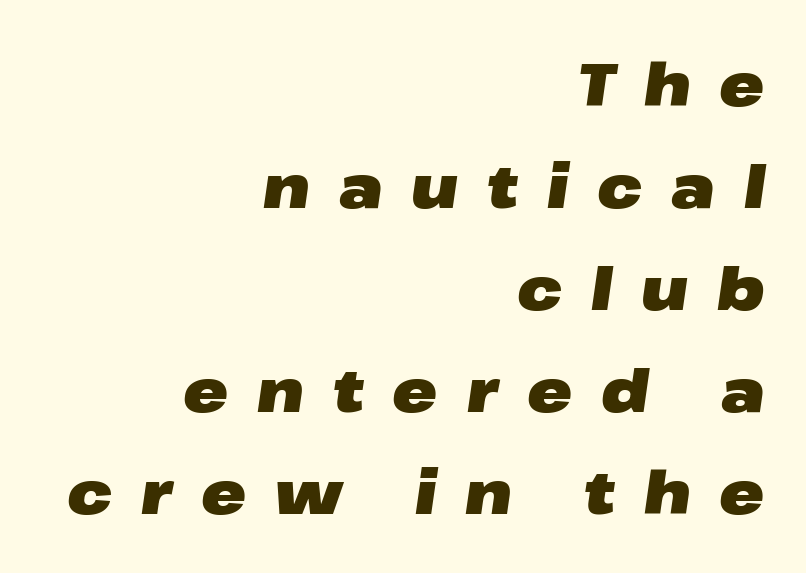
{"italic": "yes", "lean": "right", "slant_degrees": 8, "bold": "yes", "weight": "heavy", "width": "wide", "stroke_contrast": "low", "x_height": "medium", "monospaced": "no", "underline": "no", "align": "right", "line_spacing": "normal", "line_spacing_ratio": 1.7, "letter_spacing": "wide", "letter_spacing_em": 0.48, "glyph_px": 60}
